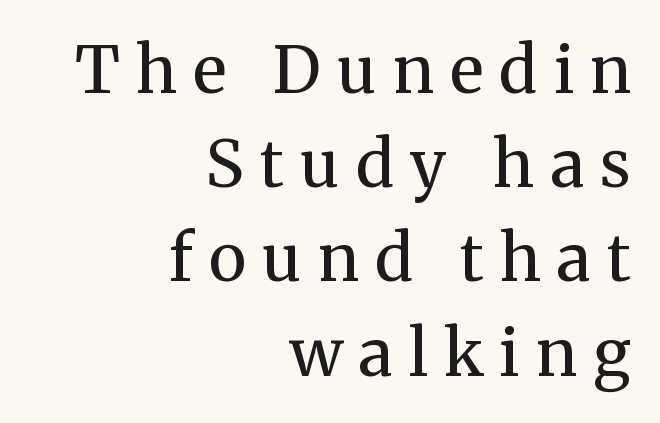
Q: Is the text bold? A: No.
Q: Is the text italic (slanted)? A: No, it is upright.
Q: Is the typeface a serif or a sans-serif typeface? A: Serif.
Q: Is the text underlined? A: No.
Q: How is the paragraph aligned? A: Right-aligned.
Q: Is the spacing between letters normal or unusually wide? A: Unusually wide.
Q: Is the spacing between lines tight, normal or loose? A: Normal.
Q: Width (condensed, normal, or wide)? A: Normal.
Q: Stroke contrast? A: Medium.
Q: x-height? A: Medium.
Q: Monospaced? A: No.
